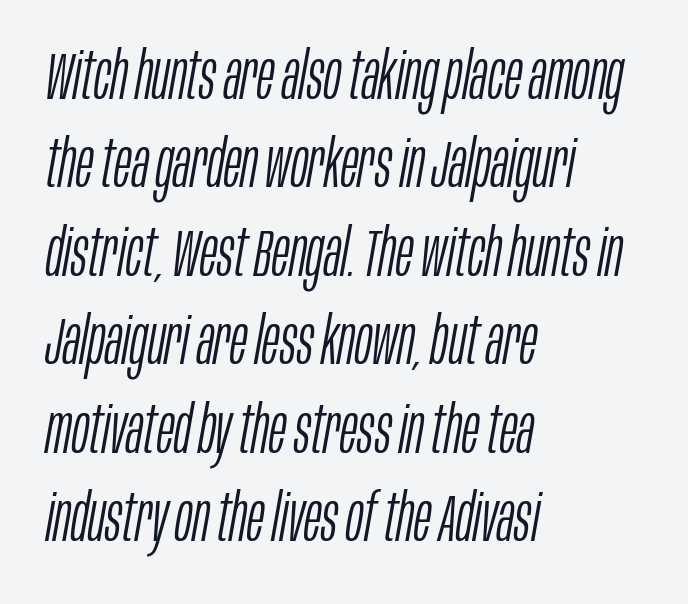
The image shows 66 px light, condensed type, italic (leaning right); set left-aligned, normal line spacing (1.34x), normal letter spacing, not underlined; low stroke contrast and a large x-height.
